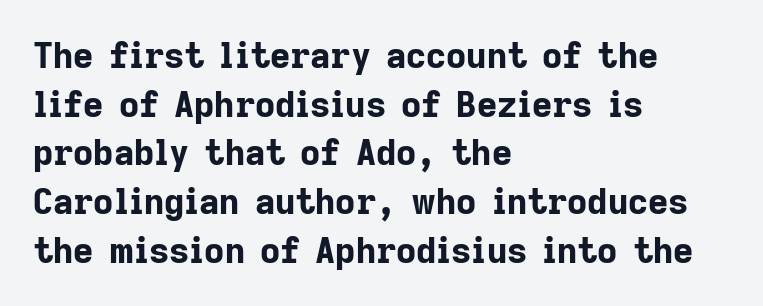
Q: Is the text bold? A: Yes.
Q: Is the text italic (slanted)? A: No, it is upright.
Q: Is the typeface a serif or a sans-serif typeface? A: Sans-serif.
Q: Is the text underlined? A: No.
Q: How is the paragraph aligned? A: Left-aligned.
Q: Is the spacing between letters normal or unusually wide? A: Normal.
Q: Is the spacing between lines tight, normal or loose? A: Normal.
Q: Width (condensed, normal, or wide)? A: Normal.
Q: Stroke contrast? A: Low.
Q: x-height? A: Medium.
Q: Monospaced? A: No.
